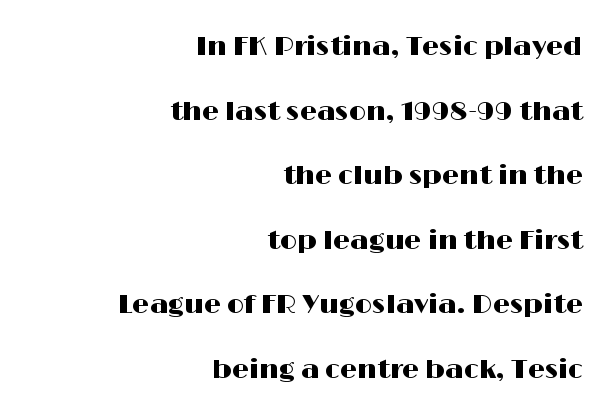
Q: Is the text italic (slanted)? A: No, it is upright.
Q: Is the text underlined? A: No.
Q: How is the paragraph aligned? A: Right-aligned.
Q: Is the spacing between letters normal or unusually wide? A: Normal.
Q: Is the spacing between lines tight, normal or loose? A: Loose.
